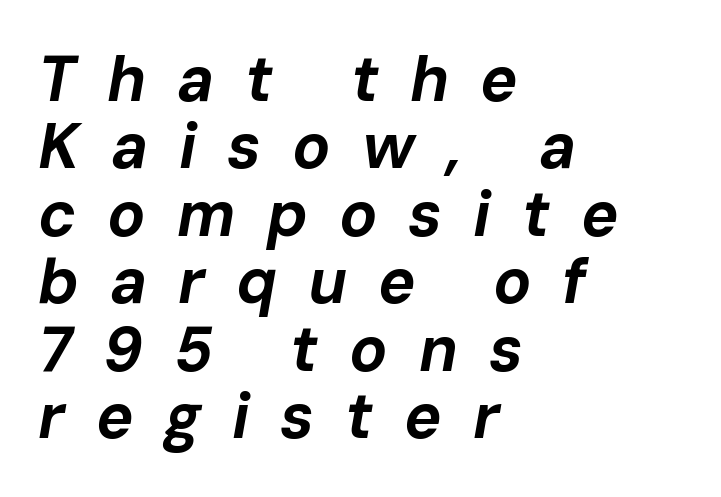
The letters advance in unequal steps, a hallmark of proportional type. The foot of each line stays bare and open. This block would grow much taller if given ordinary leading; it's compressed now. Short note: letters widely spaced.
